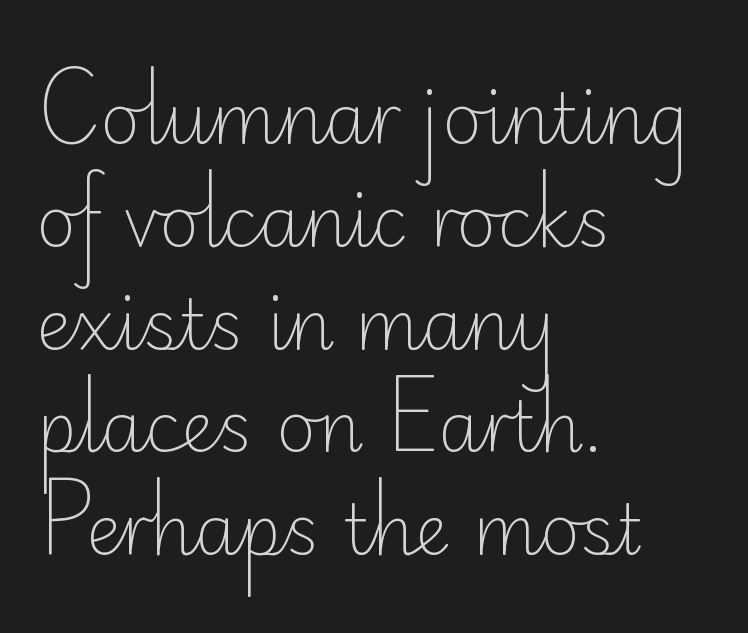
{"serif": "no", "italic": "no", "bold": "no", "weight": "light", "width": "normal", "stroke_contrast": "low", "x_height": "small", "monospaced": "no", "underline": "no", "align": "left", "line_spacing": "normal", "line_spacing_ratio": 1.49, "letter_spacing": "normal", "letter_spacing_em": 0.0, "glyph_px": 69}
